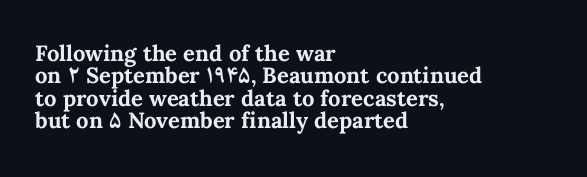
The image shows 22 px bold type, upright; set left-aligned, tight line spacing (1.02x), normal letter spacing, not underlined.
